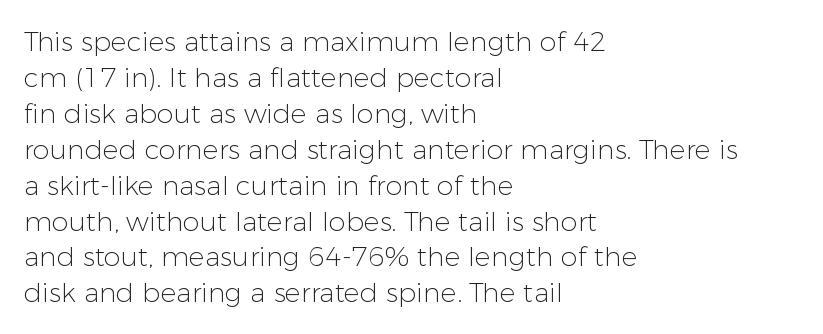
The image shows 27 px text type, upright; set left-aligned, normal line spacing (1.33x), normal letter spacing, not underlined.
